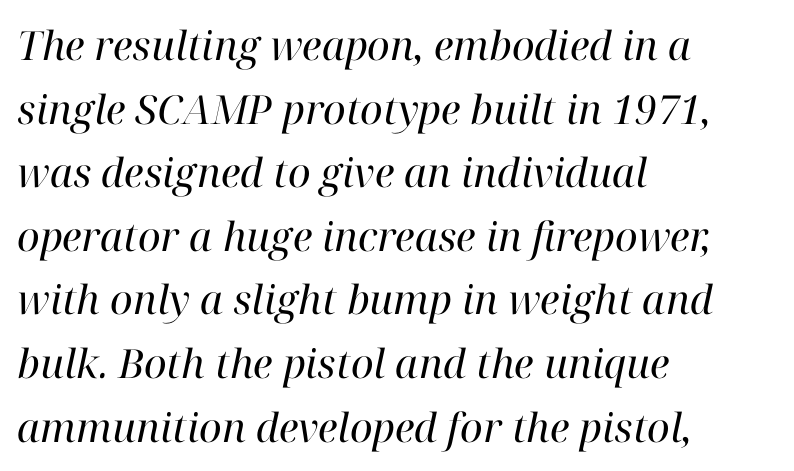
Q: Is the text bold? A: No.
Q: Is the text italic (slanted)? A: Yes, it leans right by about 12 degrees.
Q: Is the typeface a serif or a sans-serif typeface? A: Serif.
Q: Is the text underlined? A: No.
Q: How is the paragraph aligned? A: Left-aligned.
Q: Is the spacing between letters normal or unusually wide? A: Normal.
Q: Is the spacing between lines tight, normal or loose? A: Normal.
Q: Width (condensed, normal, or wide)? A: Normal.
Q: Stroke contrast? A: High.
Q: x-height? A: Medium.
Q: Monospaced? A: No.
